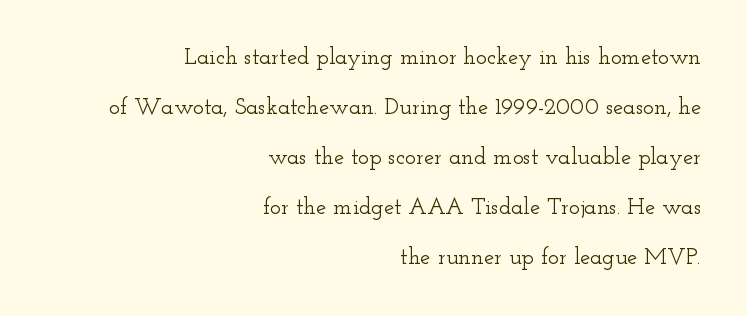
The image shows 23 px text type, upright; set right-aligned, loose line spacing (2.17x), normal letter spacing, not underlined.
